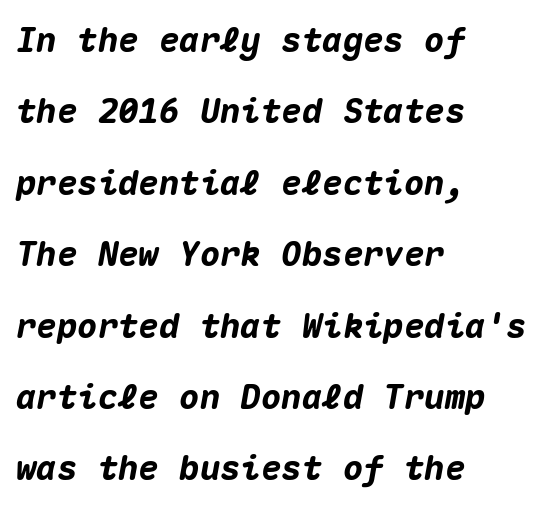
The image shows 34 px heavy type, italic (leaning right), monospaced; set left-aligned, loose line spacing (2.1x), normal letter spacing, not underlined; medium stroke contrast and a medium x-height.
